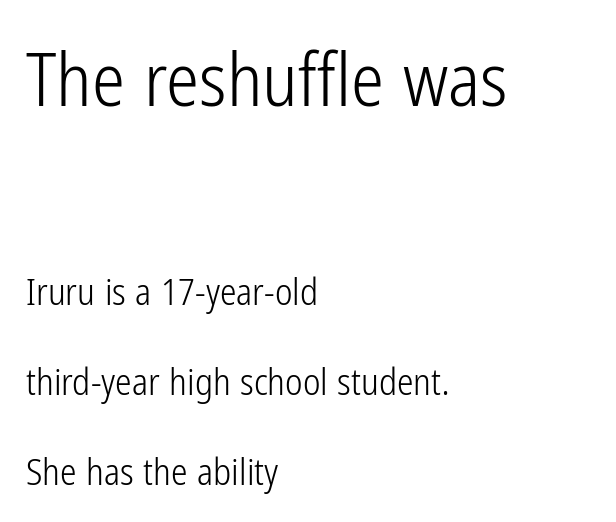
Q: Is the text bold? A: No.
Q: Is the text italic (slanted)? A: No, it is upright.
Q: Is the typeface a serif or a sans-serif typeface? A: Sans-serif.
Q: Is the text underlined? A: No.
Q: How is the paragraph aligned? A: Left-aligned.
Q: Is the spacing between letters normal or unusually wide? A: Normal.
Q: Is the spacing between lines tight, normal or loose? A: Loose.
Q: Which block of text is set in a larger size, the first (top) or the second (bottom)? A: The first (top) one.
Q: Width (condensed, normal, or wide)? A: Condensed.
Q: Stroke contrast? A: Low.
Q: x-height? A: Medium.
Q: Monospaced? A: No.
